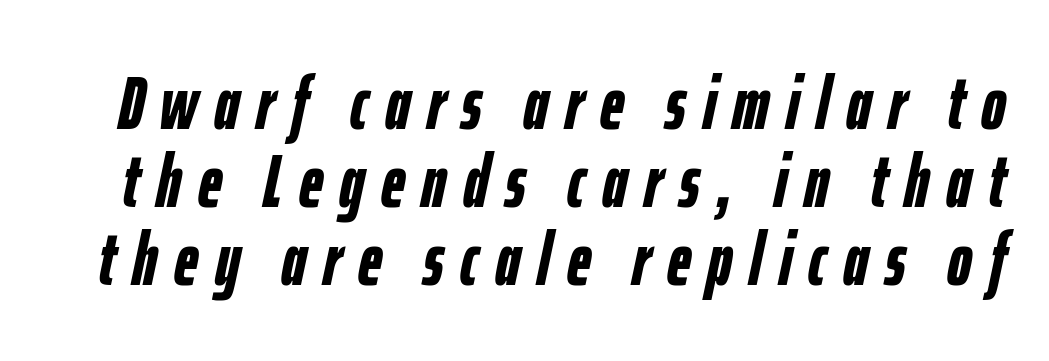
Typographic density is high because the face is bold. The letters advance in unequal steps, a hallmark of proportional type. What stands out about the letter spacing? Its width — letters are far apart. Closely set lines give the paragraph a compact silhouette.
